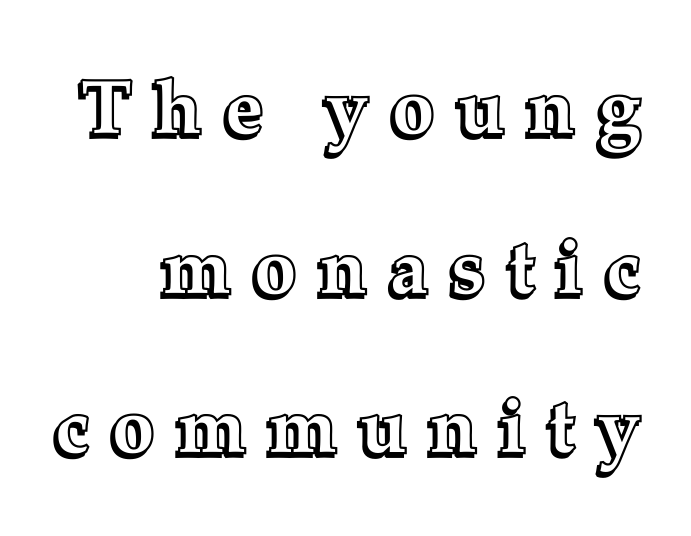
{"italic": "no", "width": "normal", "x_height": "medium", "monospaced": "no", "underline": "no", "line_spacing": "loose", "line_spacing_ratio": 2.1, "letter_spacing": "wide", "letter_spacing_em": 0.31, "glyph_px": 76}
